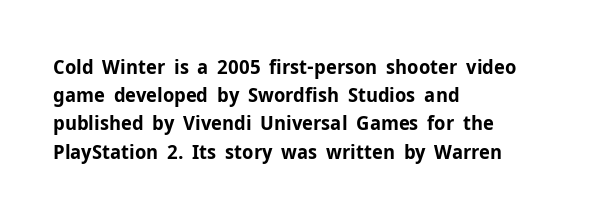
{"italic": "no", "bold": "yes", "underline": "no", "align": "left", "line_spacing": "normal", "line_spacing_ratio": 1.41, "letter_spacing": "normal", "letter_spacing_em": 0.0, "glyph_px": 20}
